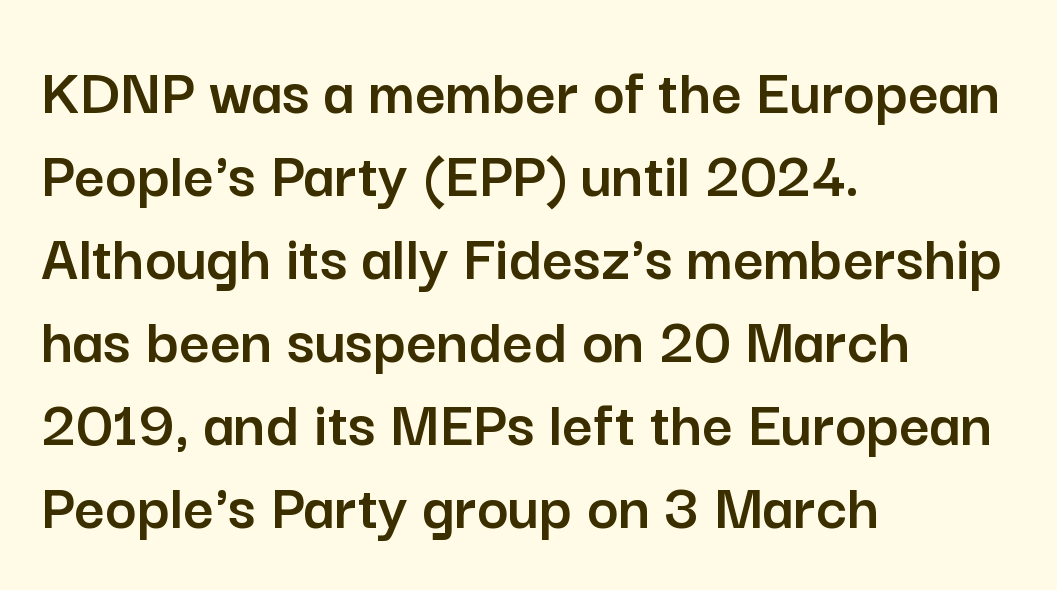
Q: Is the text italic (slanted)? A: No, it is upright.
Q: Is the typeface a serif or a sans-serif typeface? A: Sans-serif.
Q: Is the text underlined? A: No.
Q: How is the paragraph aligned? A: Left-aligned.
Q: Is the spacing between letters normal or unusually wide? A: Normal.
Q: Width (condensed, normal, or wide)? A: Normal.
Q: Stroke contrast? A: Low.
Q: x-height? A: Medium.
Q: Monospaced? A: No.
